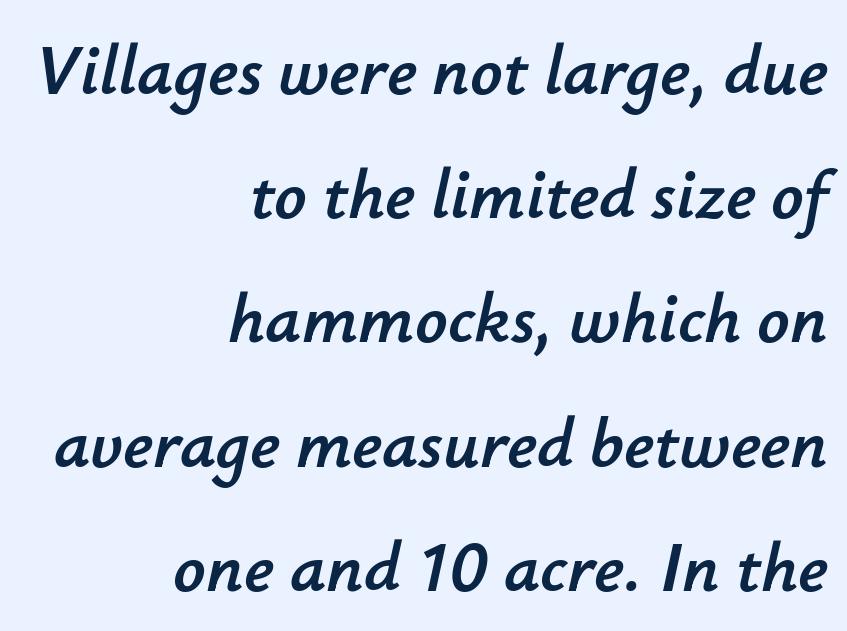
Q: Is the text italic (slanted)? A: Yes, it leans right by about 12 degrees.
Q: Is the text underlined? A: No.
Q: How is the paragraph aligned? A: Right-aligned.
Q: Is the spacing between letters normal or unusually wide? A: Normal.
Q: Width (condensed, normal, or wide)? A: Normal.
Q: Stroke contrast? A: Low.
Q: x-height? A: Small.
Q: Monospaced? A: No.
